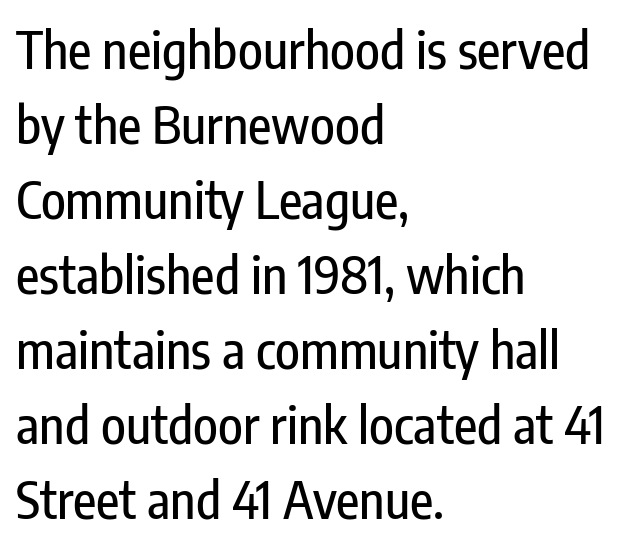
The image shows 51 px condensed sans-serif type, upright; set left-aligned, normal line spacing (1.47x), normal letter spacing, not underlined; low stroke contrast and a medium x-height.
